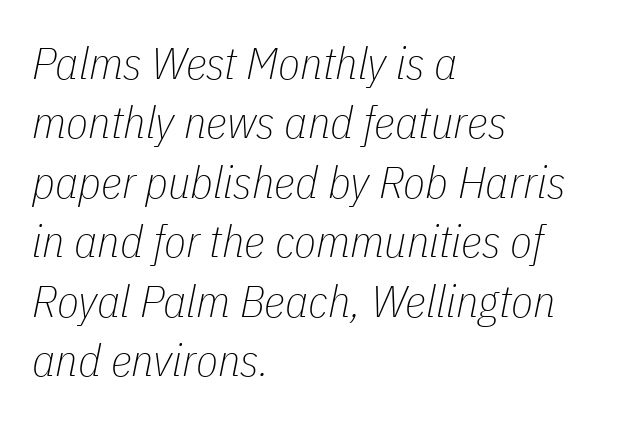
{"italic": "yes", "lean": "right", "slant_degrees": 11, "bold": "no", "weight": "thin", "width": "condensed", "stroke_contrast": "low", "x_height": "medium", "monospaced": "no", "underline": "no", "align": "left", "line_spacing": "normal", "line_spacing_ratio": 1.32, "letter_spacing": "normal", "letter_spacing_em": 0.0, "glyph_px": 45}
